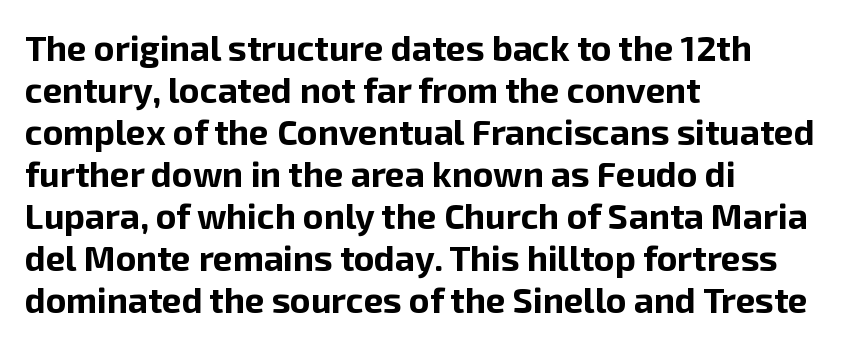
The passage shown has conventional tracking throughout. Do the characters align in a grid? No, the font is proportional. This sample uses an upright cut, with every glyph sitting square on the baseline. Weight: bold. The characters display no serif detailing; their extremities are plain.
